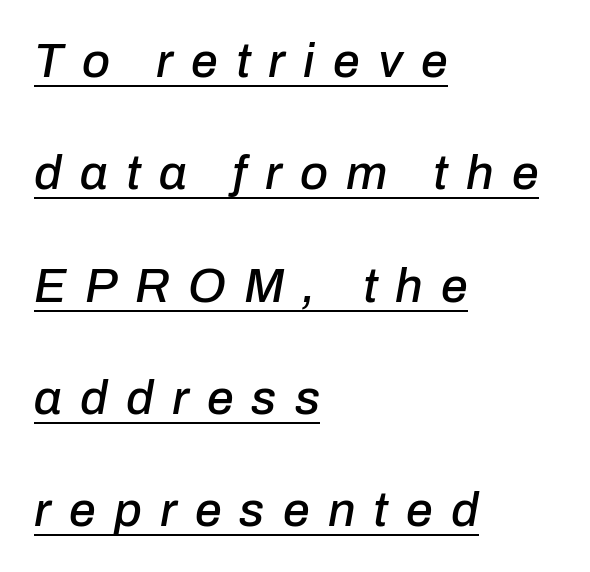
The image shows 48 px text type, italic (leaning right); set left-aligned, loose line spacing (2.34x), unusually wide letter spacing (+0.38 em), underlined; low stroke contrast and a medium x-height.
